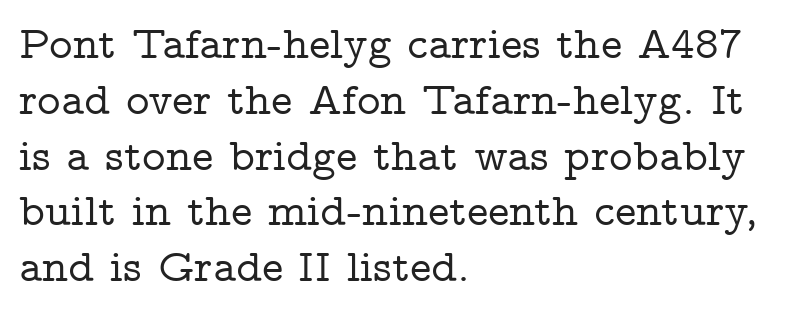
Q: Is the text italic (slanted)? A: No, it is upright.
Q: Is the typeface a serif or a sans-serif typeface? A: Serif.
Q: Is the text underlined? A: No.
Q: How is the paragraph aligned? A: Left-aligned.
Q: Is the spacing between letters normal or unusually wide? A: Normal.
Q: Width (condensed, normal, or wide)? A: Wide.
Q: Stroke contrast? A: Low.
Q: x-height? A: Medium.
Q: Monospaced? A: No.
